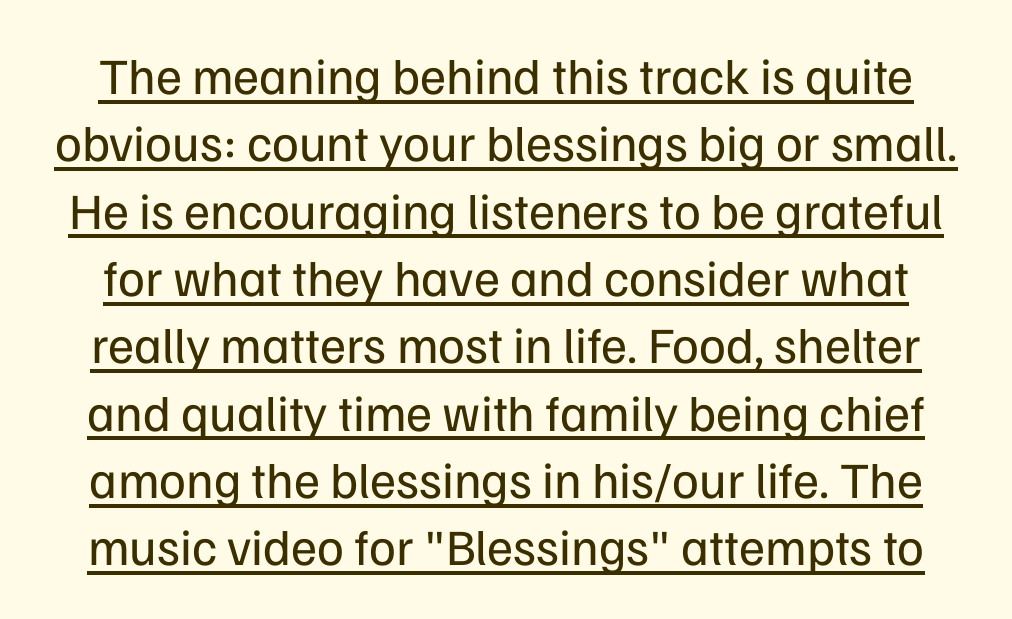
The image shows 51 px regular-weight sans-serif type, upright; set normal line spacing (1.32x), normal letter spacing, underlined; low stroke contrast and a medium x-height.
